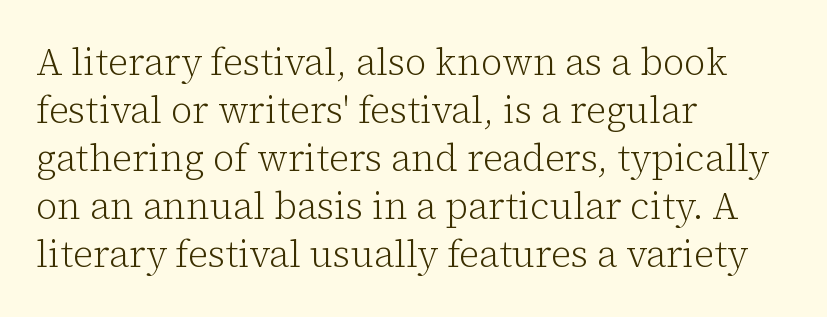
These lines keep a tight, regular rhythm from letter to letter. No italicization has been applied; the sample stays upright. To sum up the face: it has serifs. Here the designer chose a conventional face with non-uniform glyph widths.
